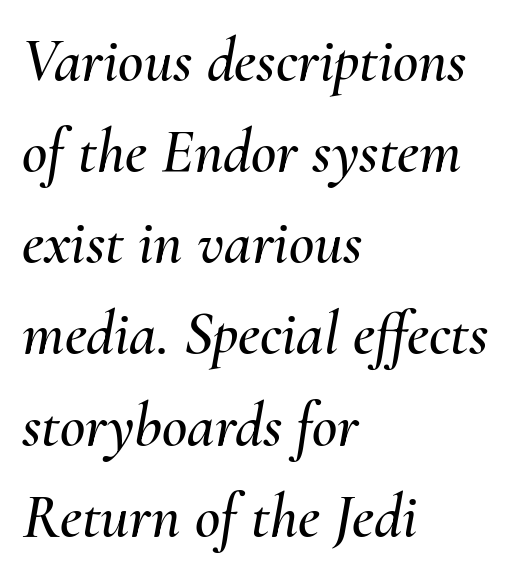
Letters rest on an invisible, unmarked baseline. It's the slanting kind of type. Short note: letters normally spaced. Varying glyph widths throughout — classic text-font behaviour. Line spacing here is normal.
